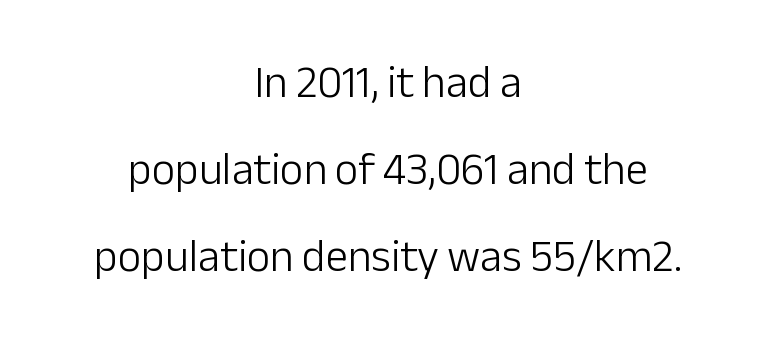
The horizontal fit of the characters is conventional and even. The space between consecutive lines is lavish. Designer's note — italics off, roman on. Honestly, there is no underline to notice here at all.
